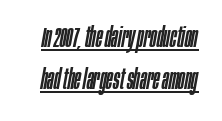
{"italic": "yes", "lean": "right", "slant_degrees": 10, "width": "condensed", "stroke_contrast": "low", "x_height": "large", "monospaced": "no", "underline": "yes", "line_spacing": "normal", "line_spacing_ratio": 1.51, "letter_spacing": "normal", "letter_spacing_em": 0.0, "glyph_px": 28}
